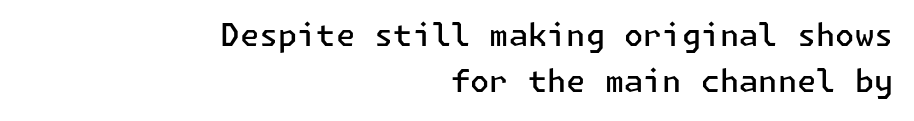
{"serif": "no", "italic": "no", "bold": "semi", "weight": "semibold", "width": "normal", "stroke_contrast": "low", "x_height": "medium", "underline": "no", "align": "right", "line_spacing": "normal", "line_spacing_ratio": 1.5, "letter_spacing": "normal", "letter_spacing_em": 0.0, "glyph_px": 31}
